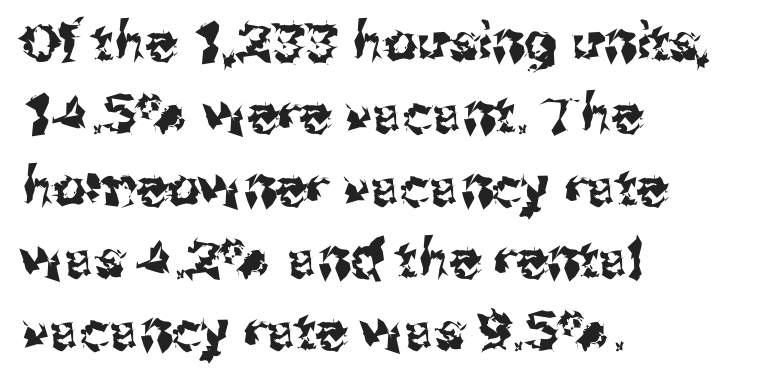
{"serif": "no", "italic": "no", "width": "normal", "stroke_contrast": "medium", "x_height": "medium", "monospaced": "no", "underline": "no", "align": "left", "line_spacing": "normal", "line_spacing_ratio": 1.39, "letter_spacing": "normal", "letter_spacing_em": 0.0, "glyph_px": 52}
